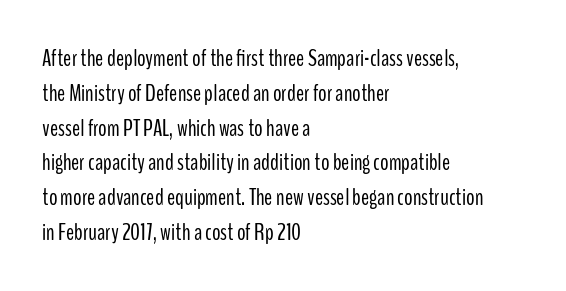
{"italic": "no", "bold": "no", "underline": "no", "align": "left", "line_spacing": "normal", "line_spacing_ratio": 1.45, "letter_spacing": "normal", "letter_spacing_em": 0.0, "glyph_px": 24}
